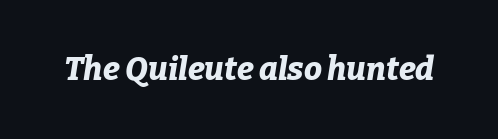
{"italic": "yes", "lean": "right", "slant_degrees": 9, "bold": "yes", "weight": "bold", "width": "normal", "stroke_contrast": "low", "x_height": "medium", "monospaced": "no", "underline": "no", "letter_spacing": "normal", "letter_spacing_em": 0.0, "glyph_px": 32}
